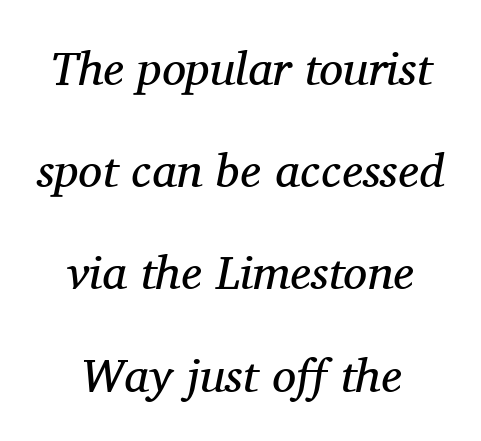
The image shows 48 px regular-weight serif type, italic (leaning right); set centered, loose line spacing (2.13x), normal letter spacing, not underlined; medium stroke contrast and a medium x-height.
